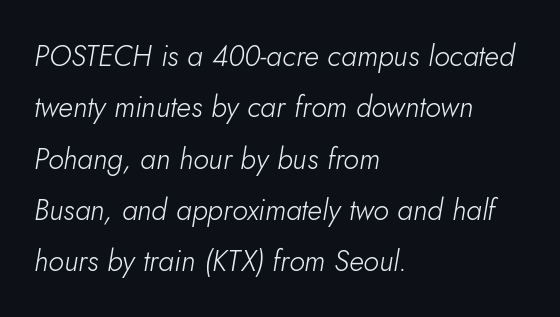
Q: Is the text bold? A: No.
Q: Is the text italic (slanted)? A: Yes, it leans right by about 10 degrees.
Q: Is the text underlined? A: No.
Q: How is the paragraph aligned? A: Left-aligned.
Q: Is the spacing between letters normal or unusually wide? A: Normal.
Q: Width (condensed, normal, or wide)? A: Normal.
Q: Stroke contrast? A: Low.
Q: x-height? A: Small.
Q: Monospaced? A: No.
